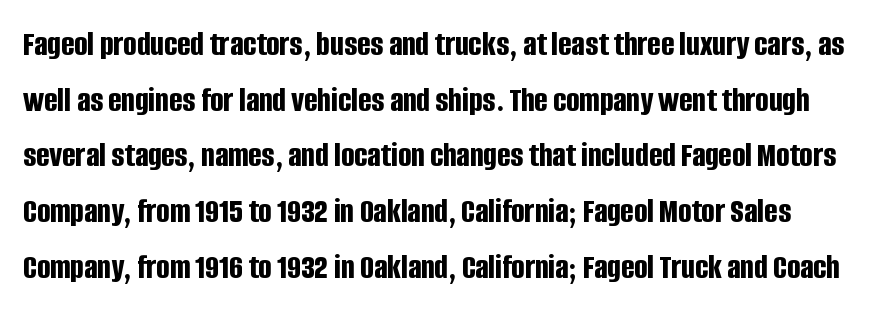
{"serif": "no", "italic": "no", "bold": "yes", "weight": "bold", "width": "condensed", "stroke_contrast": "low", "x_height": "large", "monospaced": "no", "underline": "no", "line_spacing": "normal", "line_spacing_ratio": 1.59, "letter_spacing": "normal", "letter_spacing_em": 0.0, "glyph_px": 35}
